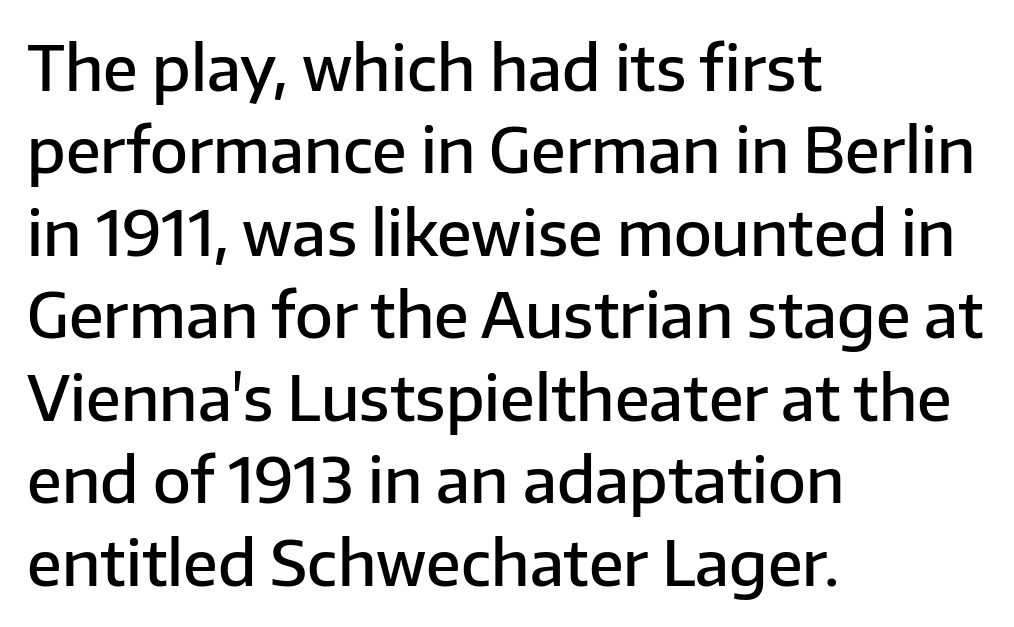
The image shows 62 px semibold sans-serif type, upright; set left-aligned, normal line spacing (1.33x), normal letter spacing, not underlined; low stroke contrast and a medium x-height.
